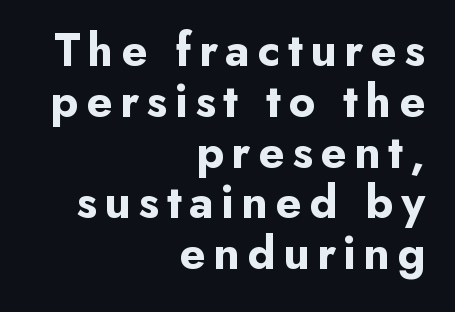
The image shows 47 px bold sans-serif type, upright; set right-aligned, tight line spacing (1.08x), not underlined; low stroke contrast and a small x-height.
